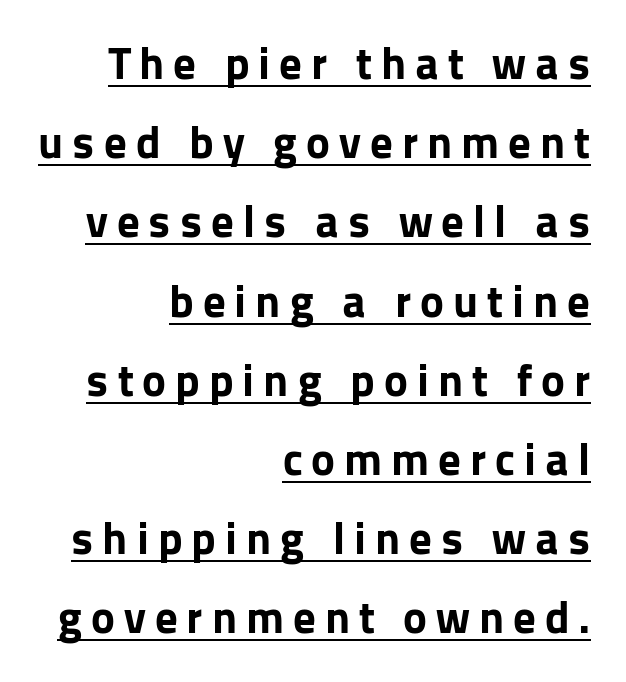
Casual observation: everything's shoved over to the right. On the weight axis this lands at bold, roughly 700. Each letter keeps its own natural width here, so spacing adapts to shape. Grotesque or geometric, the face here clearly has no serifs. Posture: vertical.
